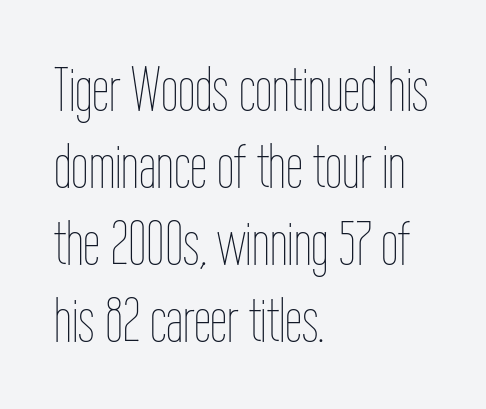
You could not count columns in this text — the font is proportionally spaced. Tall strokes in this sample are plumb rather than angled. In CSS terms this would be text-align: left. Tracking here is standard; glyphs follow each other at the usual distance.
